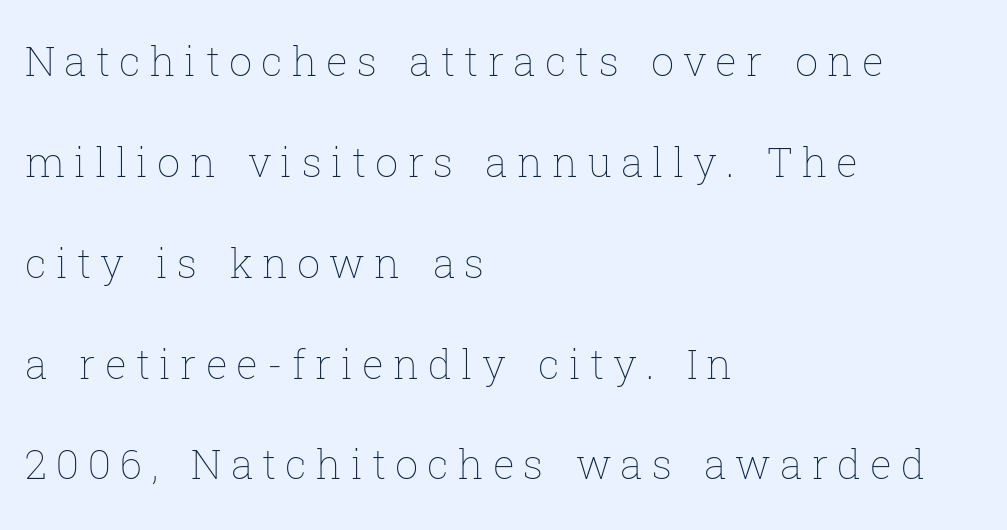
The strokes carry an ordinary text weight at most. Students, observe: this is what heavily led, spacious text looks like. Compared with typical body copy, the letter spacing here is much looser. Typeset ragged right — the left edge is the straight one. The foot of each line stays bare and open. Do the characters align in a grid? No, the font is proportional.
